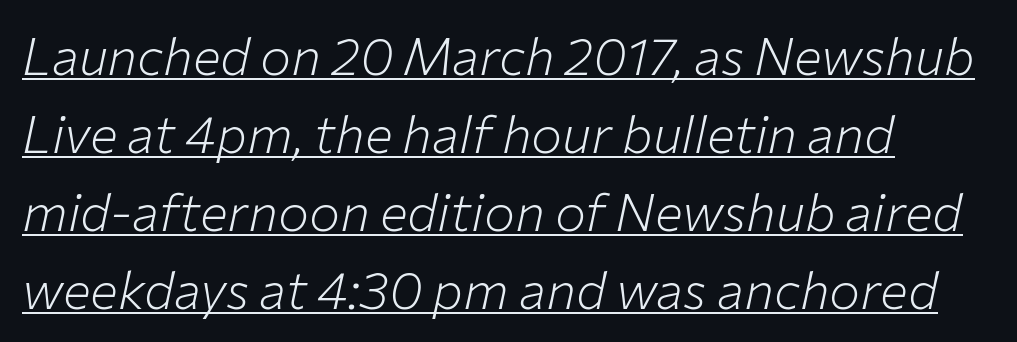
These lines are set flush left with a ragged right edge. Here the glyphs are tracked normally, forming tight word shapes. The characters are drawn with everyday or finer stroke widths. The line-height multiplier appears to be the usual default. You could not count columns in this text — the font is proportionally spaced. Notice how the stems are inclined rather than vertical — that's the hallmark of italics.
